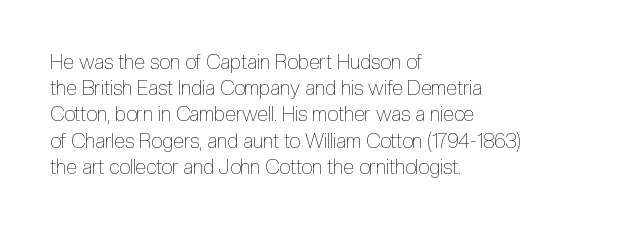
Q: Is the text bold? A: No.
Q: Is the text italic (slanted)? A: No, it is upright.
Q: Is the text underlined? A: No.
Q: How is the paragraph aligned? A: Left-aligned.
Q: Is the spacing between letters normal or unusually wide? A: Normal.
Q: Is the spacing between lines tight, normal or loose? A: Normal.
